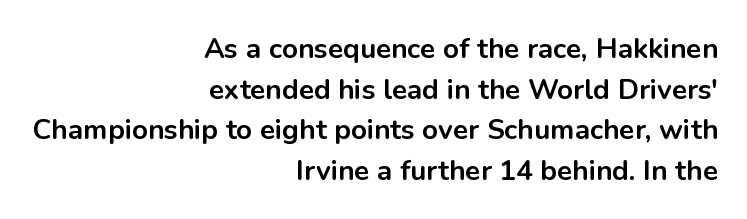
The image shows 28 px bold sans-serif type, upright; set right-aligned, normal line spacing (1.45x), normal letter spacing, not underlined; low stroke contrast and a medium x-height.
